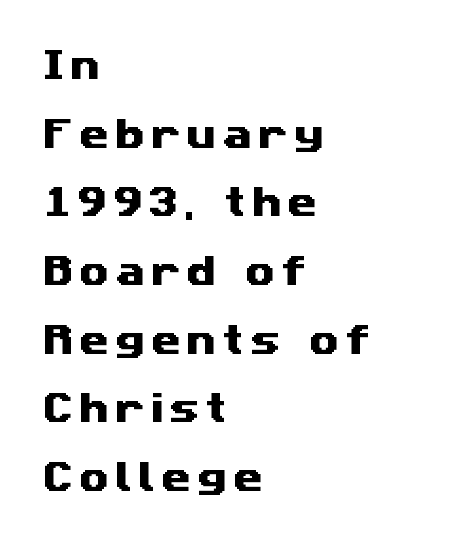
Q: Is the typeface a serif or a sans-serif typeface? A: Sans-serif.
Q: Is the text underlined? A: No.
Q: How is the paragraph aligned? A: Left-aligned.
Q: Is the spacing between lines tight, normal or loose? A: Loose.
Q: Width (condensed, normal, or wide)? A: Wide.
Q: Stroke contrast? A: Medium.
Q: x-height? A: Medium.
Q: Monospaced? A: No.
